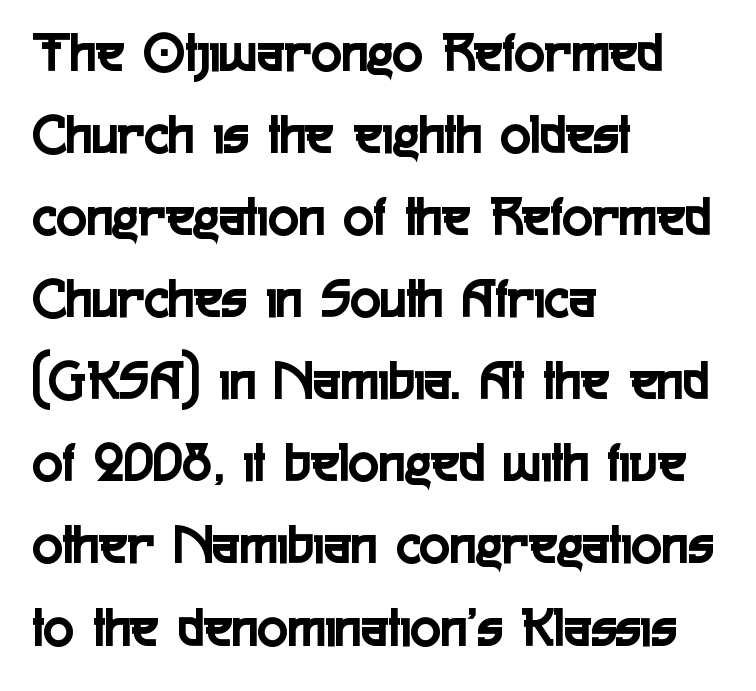
Varying glyph widths throughout — classic text-font behaviour. To sum up the face: it is a sans, with no serifs. Notice how descenders clear the ascenders below comfortably — that's standard leading. Horizontally, the lines are justified to the leading edge only. The typography opts for an upright posture over an oblique one.
